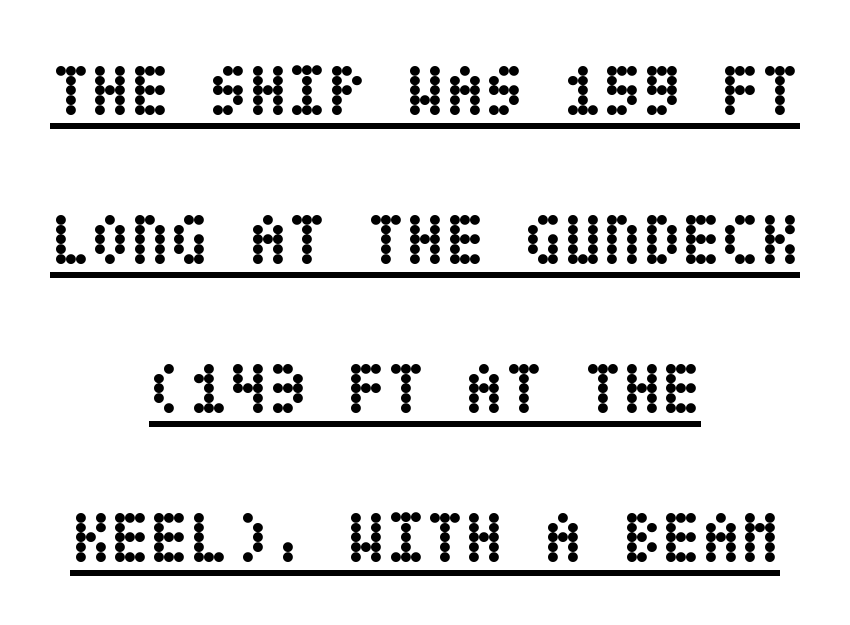
The image shows 72 px semibold, condensed type, upright; set centered, loose line spacing (2.07x), normal letter spacing, underlined; low stroke contrast and a large x-height.
